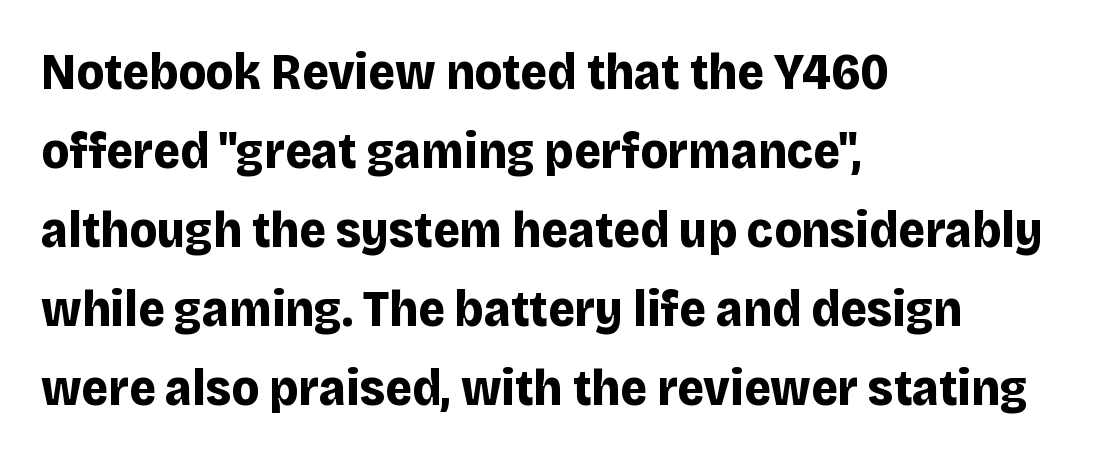
Q: Is the text bold? A: Yes.
Q: Is the text italic (slanted)? A: No, it is upright.
Q: Is the typeface a serif or a sans-serif typeface? A: Sans-serif.
Q: Is the text underlined? A: No.
Q: How is the paragraph aligned? A: Left-aligned.
Q: Is the spacing between letters normal or unusually wide? A: Normal.
Q: Is the spacing between lines tight, normal or loose? A: Normal.
Q: Width (condensed, normal, or wide)? A: Normal.
Q: Stroke contrast? A: Low.
Q: x-height? A: Large.
Q: Monospaced? A: No.
